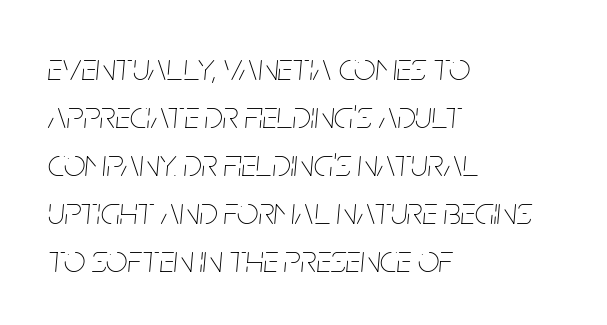
The image shows 38 px thin, condensed type, italic (leaning right); set left-aligned, normal line spacing (1.26x), normal letter spacing, not underlined; low stroke contrast and a large x-height.
